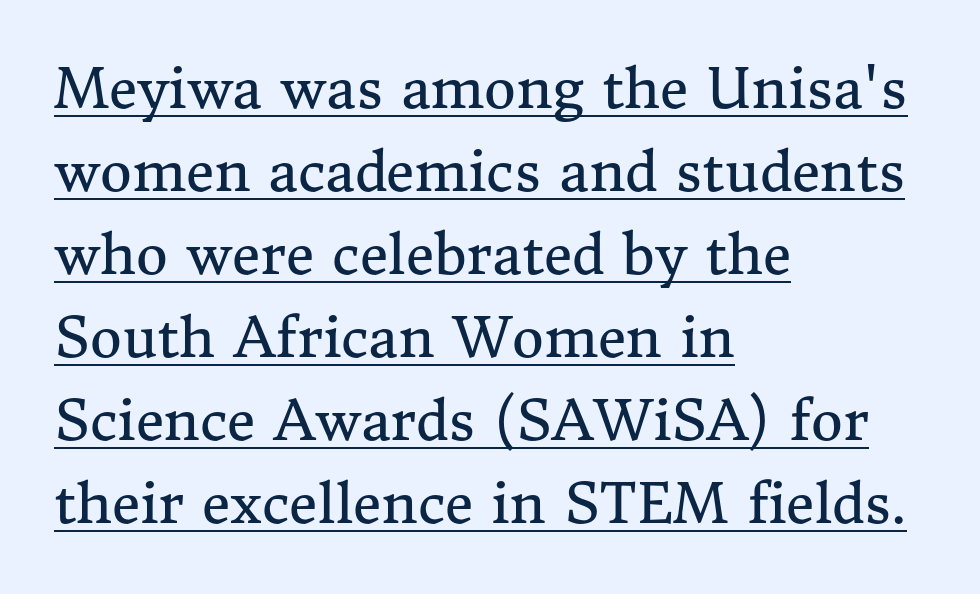
{"serif": "yes", "italic": "no", "bold": "no", "weight": "regular", "width": "normal", "stroke_contrast": "medium", "x_height": "medium", "monospaced": "no", "underline": "yes", "align": "left", "line_spacing": "normal", "line_spacing_ratio": 1.51, "letter_spacing": "normal", "letter_spacing_em": 0.0, "glyph_px": 55}
